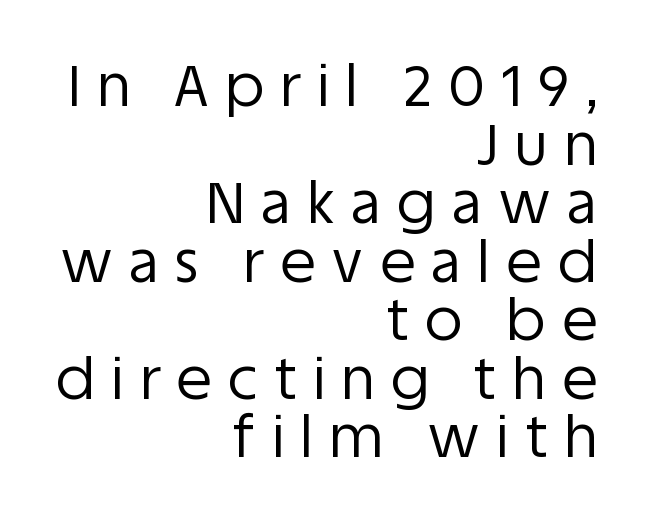
{"serif": "no", "italic": "no", "bold": "no", "weight": "regular", "width": "normal", "stroke_contrast": "low", "x_height": "large", "monospaced": "no", "underline": "no", "align": "right", "line_spacing": "tight", "line_spacing_ratio": 1.01, "letter_spacing": "wide", "letter_spacing_em": 0.28, "glyph_px": 58}
